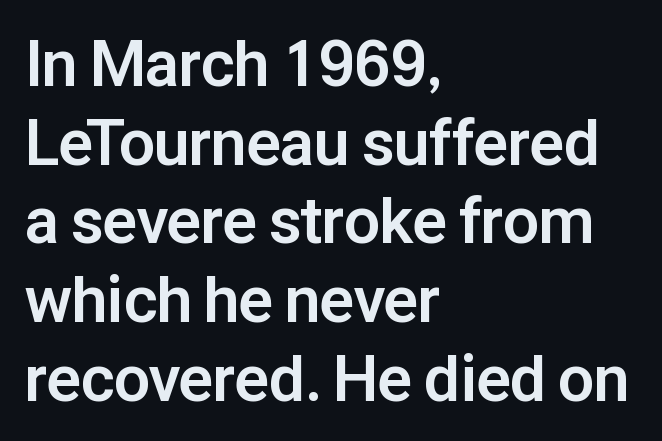
{"serif": "no", "italic": "no", "bold": "yes", "weight": "bold", "width": "normal", "stroke_contrast": "low", "x_height": "medium", "monospaced": "no", "underline": "no", "align": "left", "line_spacing_ratio": 1.23, "letter_spacing": "normal", "letter_spacing_em": 0.0, "glyph_px": 64}
